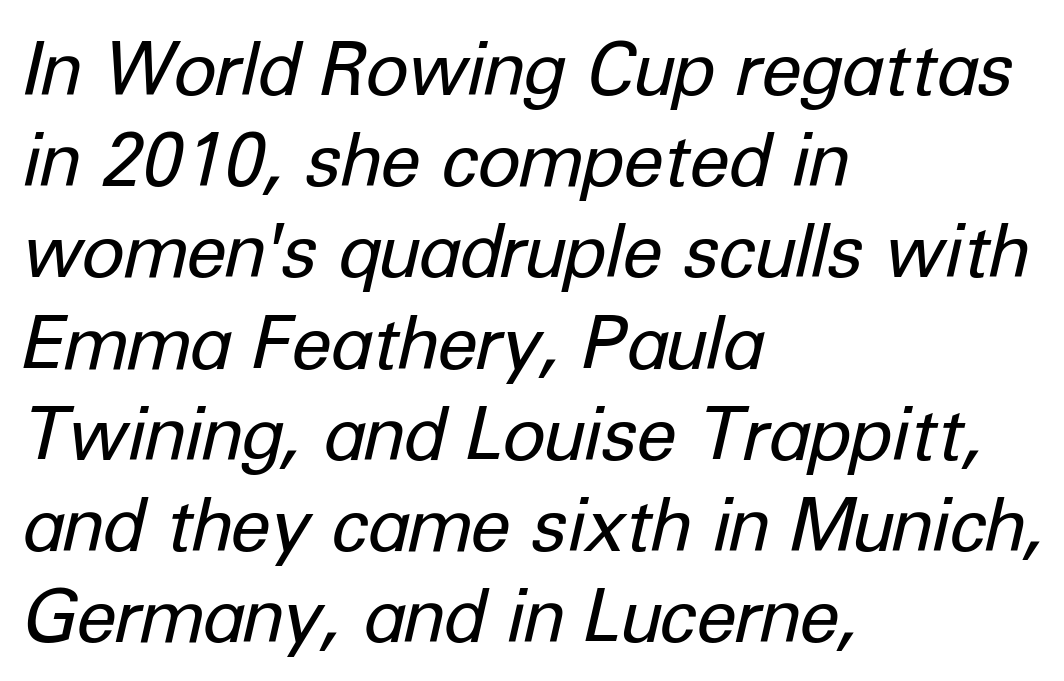
Any mark beneath the type? The region is blank. Nothing heavy about these letters — not bold at all. Would a proofreader flag this as italicized? Yes. Teacher's note: observe the even left margin — that is flush-left alignment. Looks like regular typesetting: each glyph gets only the width it needs. Reading down the column, the eye jumps a familiar distance to each next line.
